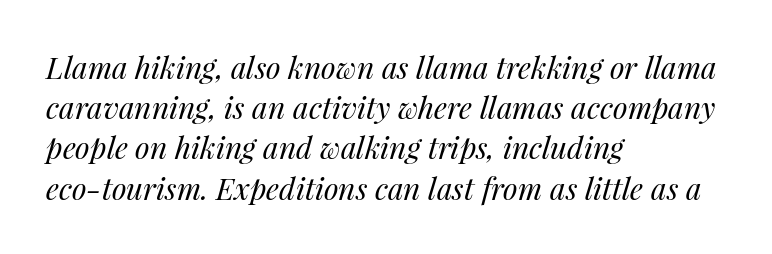
No extra ink here — the face is not bold. The tracking reads as untouched default to a designer's eye. Every character sits at an angle, as italics do. A classic flush-left, rag-right setting is used for this passage. The space directly below the letters is spotless.
